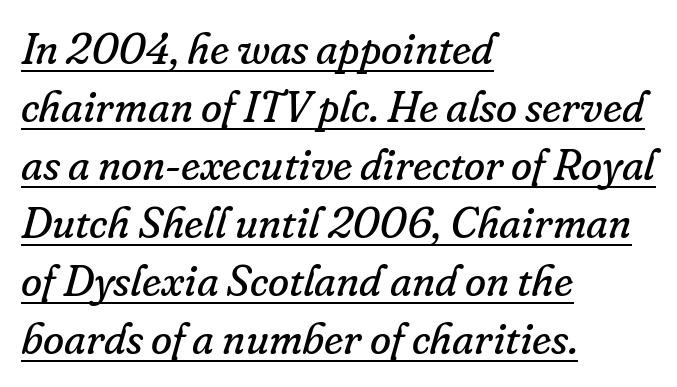
{"serif": "yes", "italic": "yes", "lean": "right", "slant_degrees": 16, "bold": "no", "weight": "regular", "width": "normal", "stroke_contrast": "low", "x_height": "small", "monospaced": "no", "underline": "yes", "align": "left", "line_spacing": "normal", "line_spacing_ratio": 1.35, "letter_spacing": "normal", "letter_spacing_em": 0.0, "glyph_px": 43}
